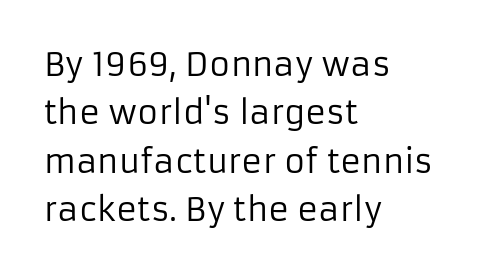
{"serif": "no", "italic": "no", "bold": "no", "weight": "regular", "width": "normal", "stroke_contrast": "low", "x_height": "medium", "monospaced": "no", "underline": "no", "align": "left", "line_spacing": "normal", "line_spacing_ratio": 1.51, "letter_spacing": "normal", "letter_spacing_em": 0.0, "glyph_px": 32}
